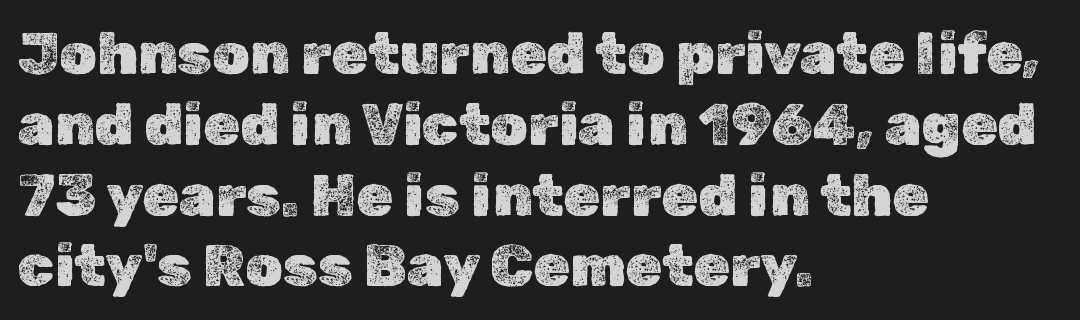
Q: Is the text italic (slanted)? A: No, it is upright.
Q: Is the text underlined? A: No.
Q: How is the paragraph aligned? A: Left-aligned.
Q: Is the spacing between letters normal or unusually wide? A: Normal.
Q: Width (condensed, normal, or wide)? A: Normal.
Q: x-height? A: Medium.
Q: Monospaced? A: No.
